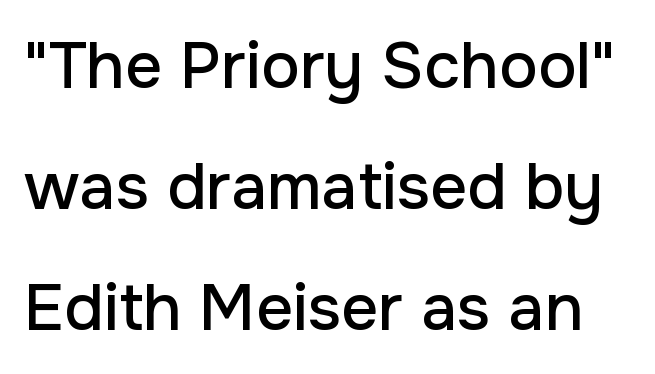
The image shows 65 px sans-serif type, upright; set line spacing 1.86x, normal letter spacing, not underlined; low stroke contrast and a medium x-height.
